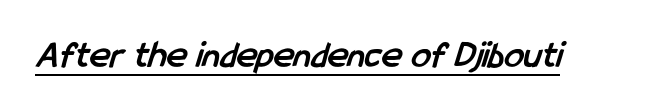
The image shows 39 px semibold, condensed sans-serif type; set normal letter spacing, underlined; low stroke contrast and a medium x-height.
